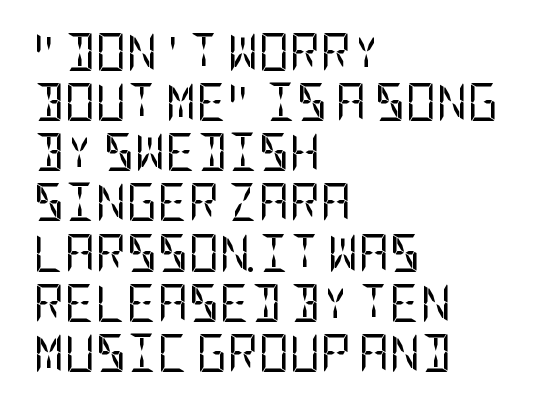
Q: Is the text bold? A: No.
Q: Is the text italic (slanted)? A: No, it is upright.
Q: Is the typeface a serif or a sans-serif typeface? A: Sans-serif.
Q: Is the text underlined? A: No.
Q: How is the paragraph aligned? A: Left-aligned.
Q: Is the spacing between letters normal or unusually wide? A: Normal.
Q: Is the spacing between lines tight, normal or loose? A: Normal.
Q: Width (condensed, normal, or wide)? A: Condensed.
Q: Stroke contrast? A: Low.
Q: x-height? A: Large.
